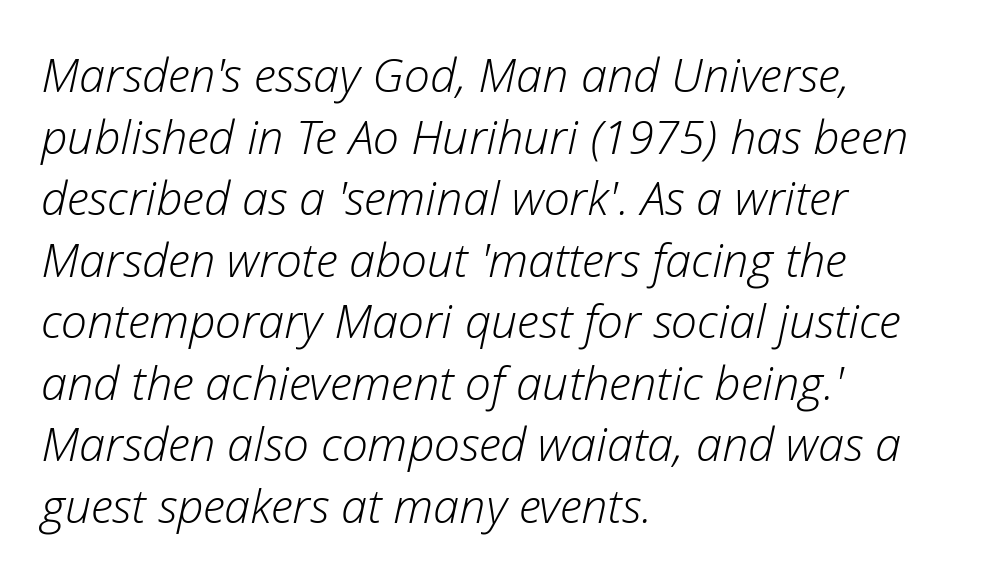
Q: Is the text bold? A: No.
Q: Is the text italic (slanted)? A: Yes, it leans right by about 12 degrees.
Q: Is the text underlined? A: No.
Q: How is the paragraph aligned? A: Left-aligned.
Q: Is the spacing between letters normal or unusually wide? A: Normal.
Q: Is the spacing between lines tight, normal or loose? A: Normal.
Q: Width (condensed, normal, or wide)? A: Normal.
Q: Stroke contrast? A: Low.
Q: x-height? A: Medium.
Q: Monospaced? A: No.
